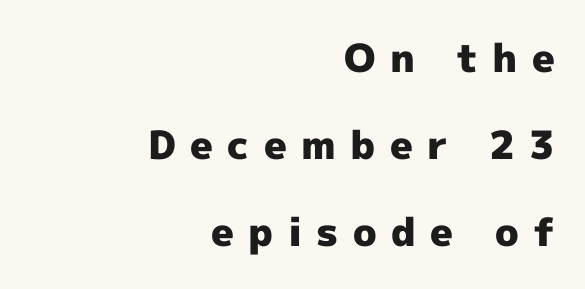
The text was rendered using a sans face with plain stroke endings. Proportional: the letters do not fall into vertical columns. The words here are not underlined. Is the block centered? No — it sits flush against the right margin.
